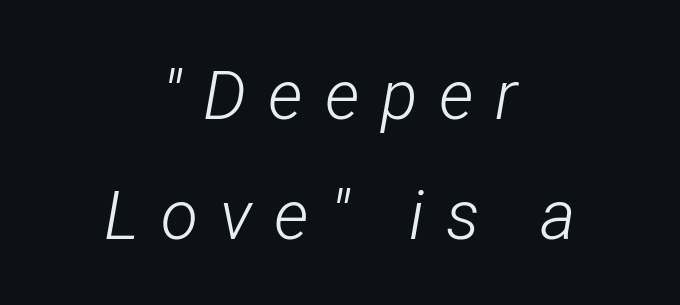
Q: Is the text bold? A: No.
Q: Is the text italic (slanted)? A: Yes, it leans right by about 12 degrees.
Q: Is the text underlined? A: No.
Q: How is the paragraph aligned? A: Centered.
Q: Is the spacing between letters normal or unusually wide? A: Unusually wide.
Q: Width (condensed, normal, or wide)? A: Condensed.
Q: Stroke contrast? A: Low.
Q: x-height? A: Medium.
Q: Monospaced? A: No.
